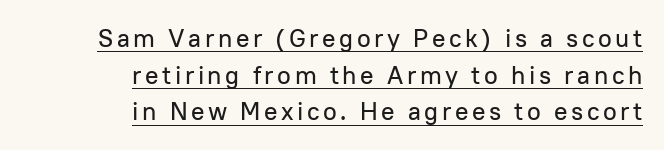
Baseline-to-baseline distance is the conventional proportion of letter height. The ragged edge is on the left, which tells us the setting is flush right. Quick note: underline on. The lettering stays uniformly vertical, giving the passage a roman look.
